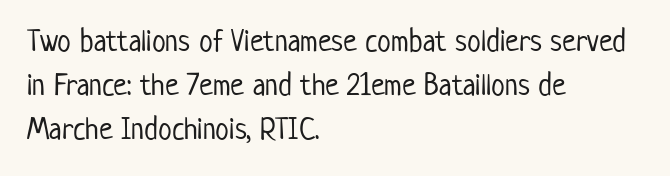
The image shows 31 px light, condensed sans-serif type, upright; set left-aligned, normal line spacing (1.42x), normal letter spacing, not underlined; low stroke contrast and a medium x-height.
